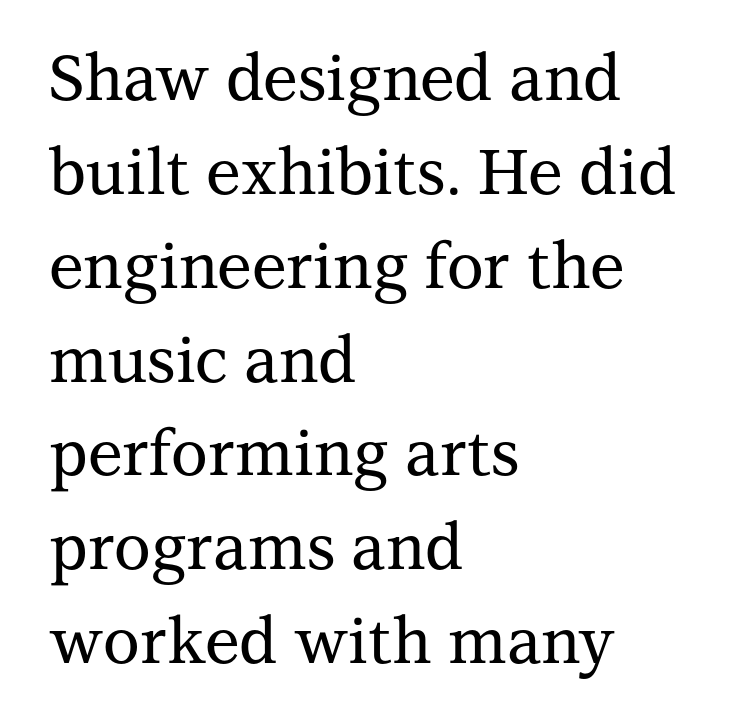
Reading down the column, the eye jumps a familiar distance to each next line. The paragraph shown leans on its left margin. The horizontal fit of the characters is conventional and even. Designer's note — italics off, roman on.
